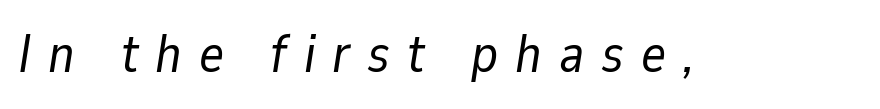
Q: Is the text bold? A: No.
Q: Is the text italic (slanted)? A: Yes, it leans right by about 9 degrees.
Q: Is the text underlined? A: No.
Q: Is the spacing between letters normal or unusually wide? A: Unusually wide.
Q: Width (condensed, normal, or wide)? A: Normal.
Q: Stroke contrast? A: Low.
Q: x-height? A: Medium.
Q: Monospaced? A: No.
